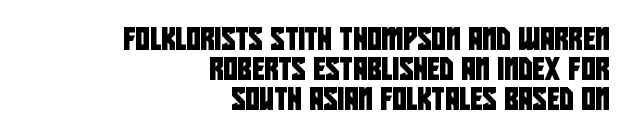
Q: Is the text underlined? A: No.
Q: How is the paragraph aligned? A: Right-aligned.
Q: Is the spacing between letters normal or unusually wide? A: Normal.
Q: Is the spacing between lines tight, normal or loose? A: Normal.
